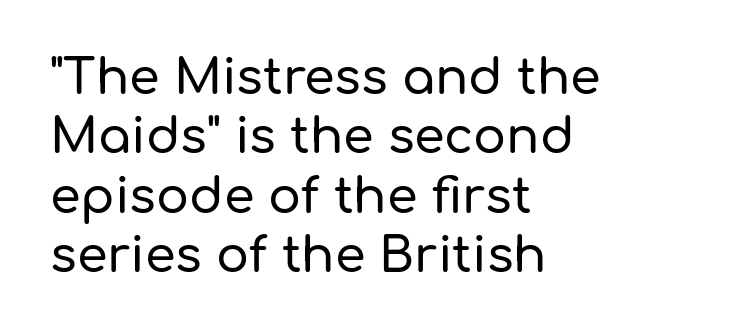
This is sans-serif lettering, the kind often seen on screens and signage. Do the characters align in a grid? No, the font is proportional. A classic flush-left, rag-right setting is used for this passage. Lines of text with bare space underneath.
